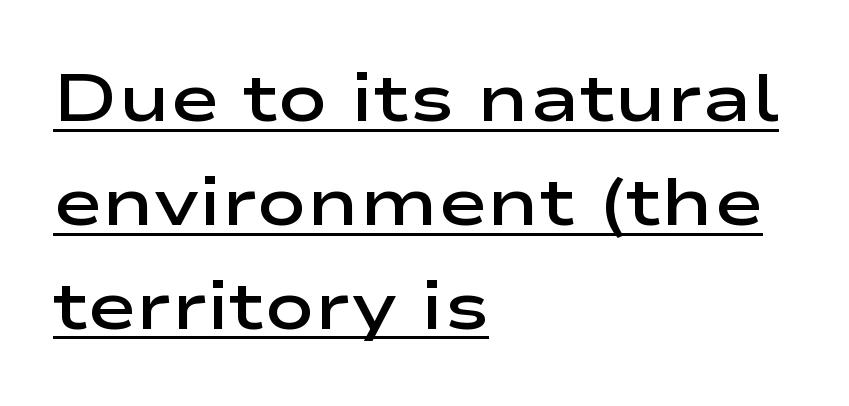
In terms of letterform style, serifs are entirely absent. The specimen reads as upright at a glance. One-word summary of the alignment: left. These lines are rendered in a variable-pitch font. This is moderately heavy type, rendered in semibold. Does extra space separate the letters? No, they use regular spacing.
